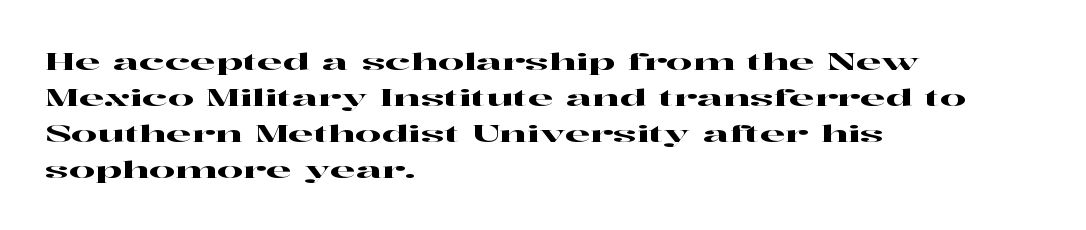
{"italic": "no", "underline": "no", "align": "left", "line_spacing": "normal", "line_spacing_ratio": 1.56, "letter_spacing": "normal", "letter_spacing_em": 0.0, "glyph_px": 23}
